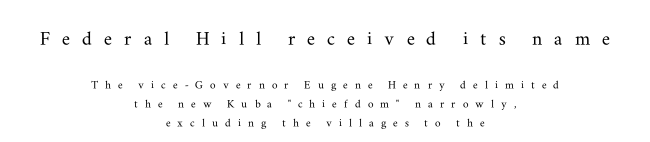
No italicization has been applied; the sample stays upright. Is there much room between lines? A standard amount, neither cramped nor airy. The rendering inserts visible extra space after every character. These lines stack symmetrically, like a column narrowing and widening about its center.
